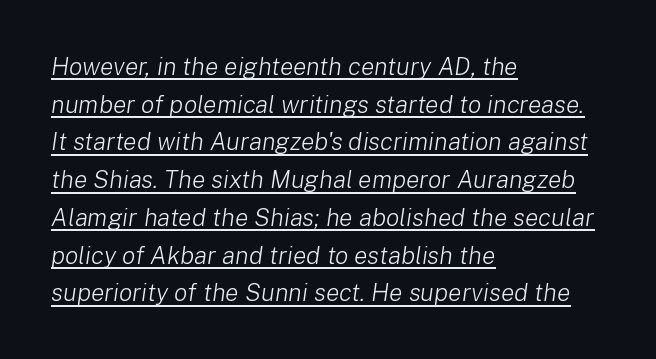
The passage shown leans; its letterforms are oblique. Descenders here cross a horizontal rule under the line. The lines are quadded left. Regular leading. Is the letter spacing exaggerated? No — it looks like the ordinary default. This is not heavy type; no bold has been used.
